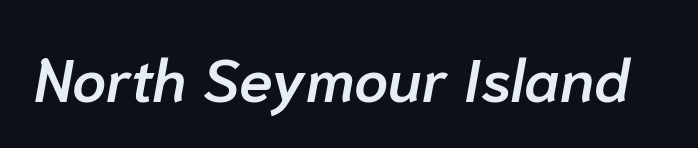
The image shows 61 px semibold type, italic (leaning right); set normal letter spacing, not underlined; low stroke contrast and a medium x-height.
